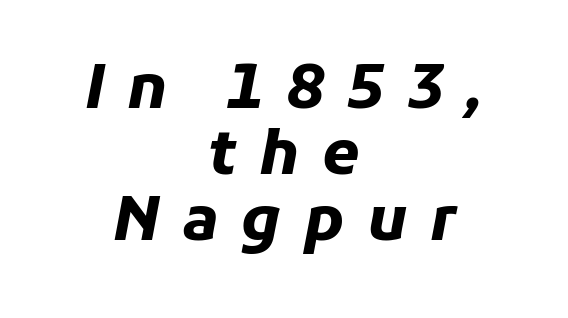
Q: Is the text bold? A: Yes.
Q: Is the text italic (slanted)? A: Yes, it leans right by about 11 degrees.
Q: Is the text underlined? A: No.
Q: How is the paragraph aligned? A: Centered.
Q: Is the spacing between letters normal or unusually wide? A: Unusually wide.
Q: Is the spacing between lines tight, normal or loose? A: Tight.
Q: Width (condensed, normal, or wide)? A: Normal.
Q: Stroke contrast? A: Low.
Q: x-height? A: Medium.
Q: Monospaced? A: No.
